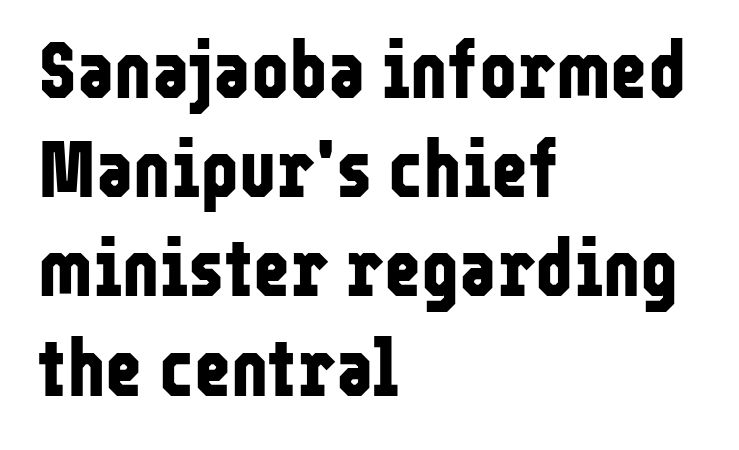
Do the characters align in a grid? No, the font is proportional. The font's upright variant was chosen for this text. If you drew a ruler down the left edge, every line would touch it. You could call the tracking neutral — neither tight nor loose. The space directly below the letters is spotless. Is this a sans? Yes — the strokes have no serifs.
